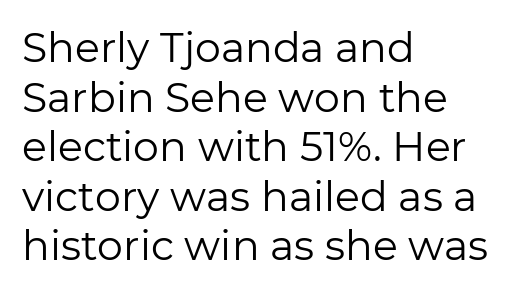
The image shows 41 px regular-weight sans-serif type, upright; set left-aligned, line spacing 1.21x, normal letter spacing, not underlined; low stroke contrast and a medium x-height.
